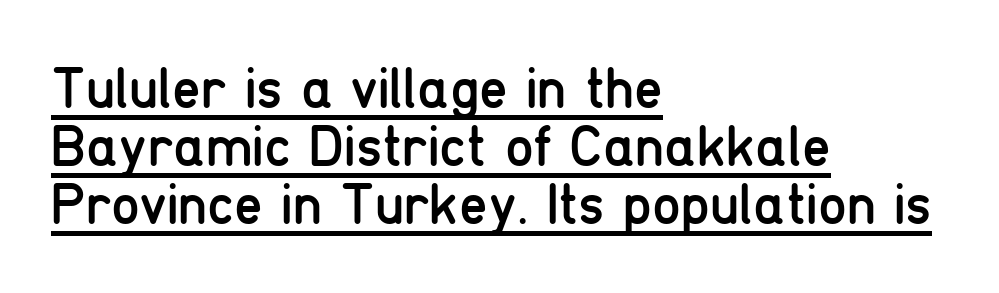
Alignment: flush left. Quick note: interline space is minimal. The font is comparable to plain body text, perhaps lighter. No italicization has been applied; the sample stays upright.
